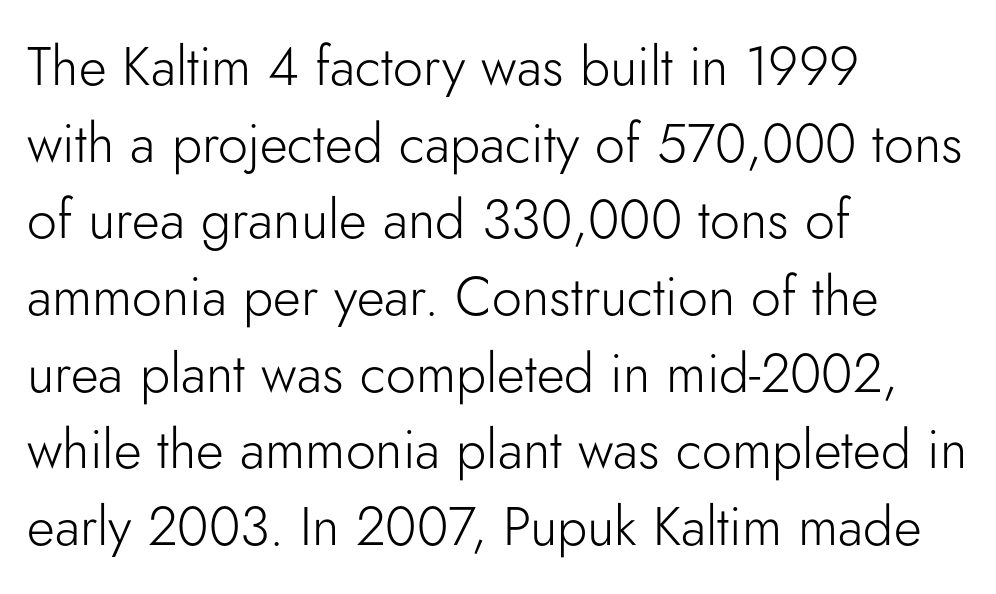
Q: Is the text bold? A: No.
Q: Is the text italic (slanted)? A: No, it is upright.
Q: Is the typeface a serif or a sans-serif typeface? A: Sans-serif.
Q: Is the text underlined? A: No.
Q: How is the paragraph aligned? A: Left-aligned.
Q: Is the spacing between letters normal or unusually wide? A: Normal.
Q: Is the spacing between lines tight, normal or loose? A: Normal.
Q: Width (condensed, normal, or wide)? A: Normal.
Q: Stroke contrast? A: Low.
Q: x-height? A: Small.
Q: Monospaced? A: No.
